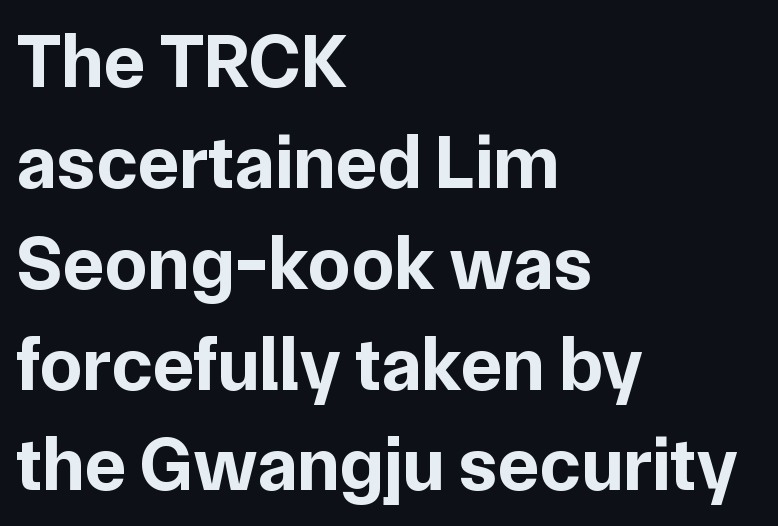
{"serif": "no", "italic": "no", "bold": "yes", "weight": "bold", "width": "normal", "stroke_contrast": "low", "x_height": "medium", "monospaced": "no", "underline": "no", "align": "left", "line_spacing": "normal", "line_spacing_ratio": 1.31, "letter_spacing": "normal", "letter_spacing_em": 0.0, "glyph_px": 77}
